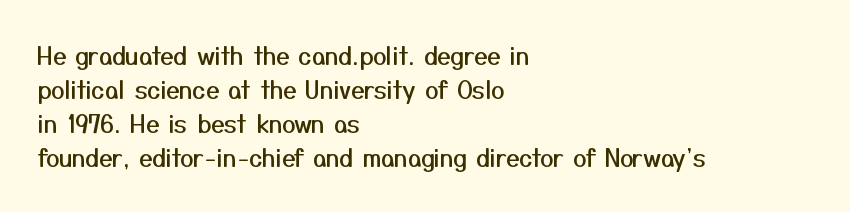
{"italic": "no", "underline": "no", "align": "left", "line_spacing": "normal", "line_spacing_ratio": 1.42, "letter_spacing": "normal", "letter_spacing_em": 0.0, "glyph_px": 24}
